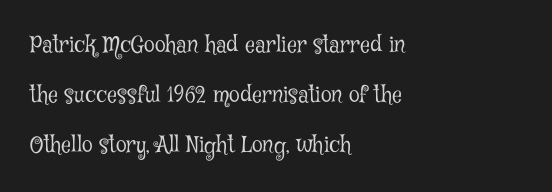
Q: Is the text bold? A: No.
Q: Is the text italic (slanted)? A: No, it is upright.
Q: Is the text underlined? A: No.
Q: How is the paragraph aligned? A: Left-aligned.
Q: Is the spacing between letters normal or unusually wide? A: Normal.
Q: Is the spacing between lines tight, normal or loose? A: Loose.
